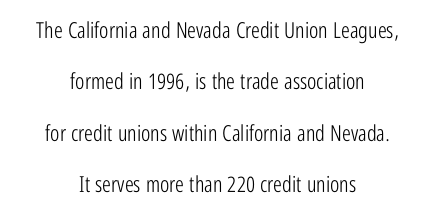
Q: Is the text bold? A: No.
Q: Is the text italic (slanted)? A: No, it is upright.
Q: Is the text underlined? A: No.
Q: How is the paragraph aligned? A: Centered.
Q: Is the spacing between letters normal or unusually wide? A: Normal.
Q: Is the spacing between lines tight, normal or loose? A: Loose.
